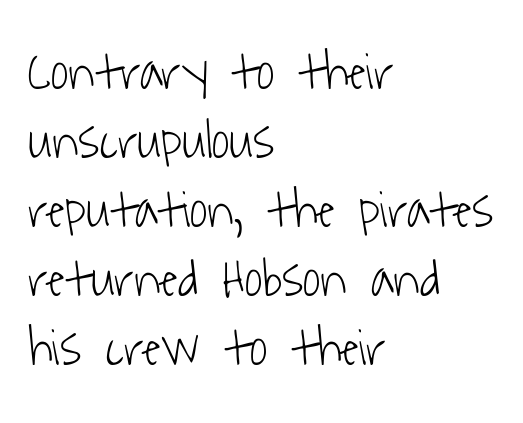
Q: Is the text bold? A: No.
Q: Is the typeface a serif or a sans-serif typeface? A: Sans-serif.
Q: Is the text underlined? A: No.
Q: How is the paragraph aligned? A: Left-aligned.
Q: Is the spacing between letters normal or unusually wide? A: Normal.
Q: Is the spacing between lines tight, normal or loose? A: Normal.
Q: Width (condensed, normal, or wide)? A: Condensed.
Q: Stroke contrast? A: Low.
Q: x-height? A: Medium.
Q: Monospaced? A: No.
